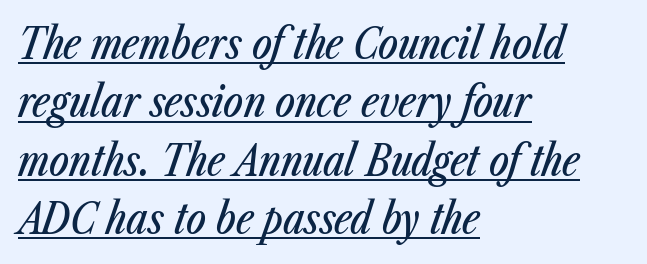
Observe the ordinary spacing: letters are neighbours, not strangers. Does a line run under the words? Yes, clearly. Italic: yes, the glyphs are oblique. A normal amount of white space separates one row of letters from the next.
